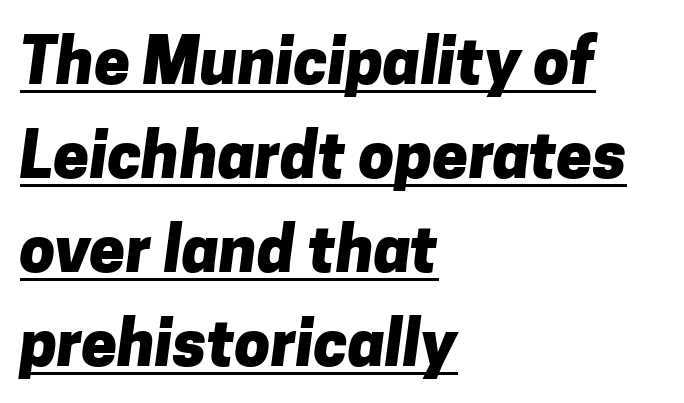
Glyph-to-glyph distance matches everyday printed text. The paragraph shown leans on its left margin. Stroke thickness is high; the sample reads as a true bold. Stroke terminals: plain, sans-serif.
